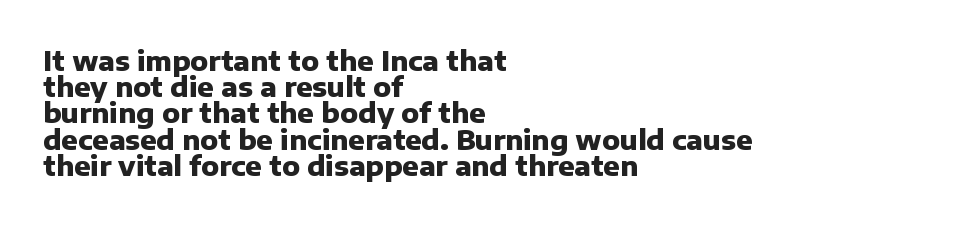
The image shows 27 px bold type, upright; set left-aligned, tight line spacing (0.97x), normal letter spacing, not underlined.
